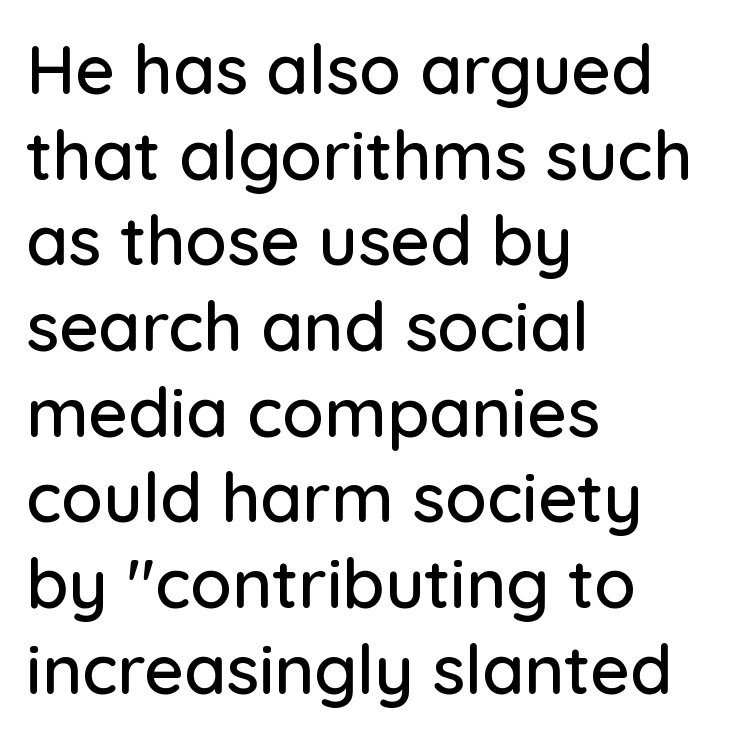
Q: Is the text italic (slanted)? A: No, it is upright.
Q: Is the typeface a serif or a sans-serif typeface? A: Sans-serif.
Q: Is the text underlined? A: No.
Q: How is the paragraph aligned? A: Left-aligned.
Q: Is the spacing between letters normal or unusually wide? A: Normal.
Q: Is the spacing between lines tight, normal or loose? A: Normal.
Q: Width (condensed, normal, or wide)? A: Normal.
Q: Stroke contrast? A: Low.
Q: x-height? A: Medium.
Q: Monospaced? A: No.
